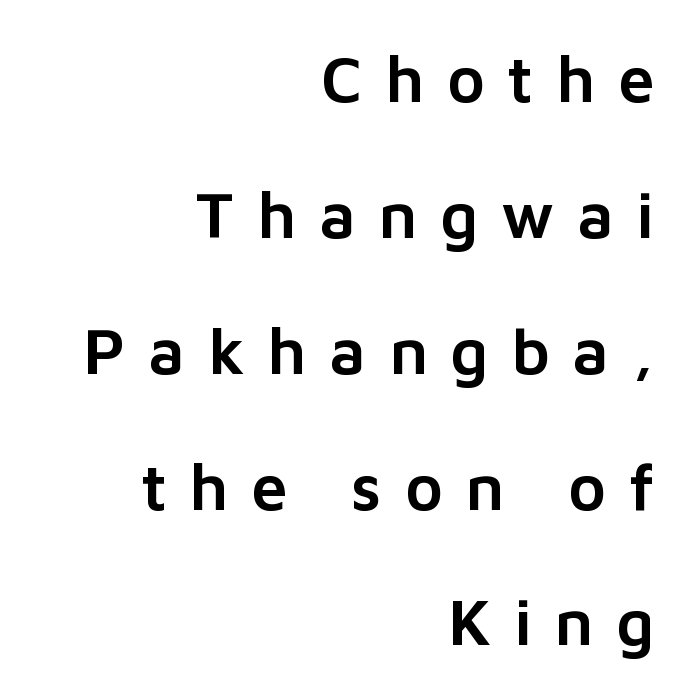
The image shows 65 px sans-serif type, upright; set right-aligned, loose line spacing (2.09x), unusually wide letter spacing (+0.35 em), not underlined; low stroke contrast and a medium x-height.
